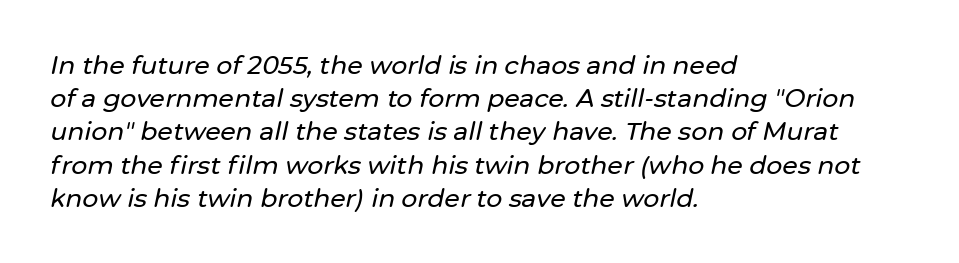
The image shows 25 px text type, italic (leaning right); set left-aligned, normal line spacing (1.33x), normal letter spacing, not underlined.
